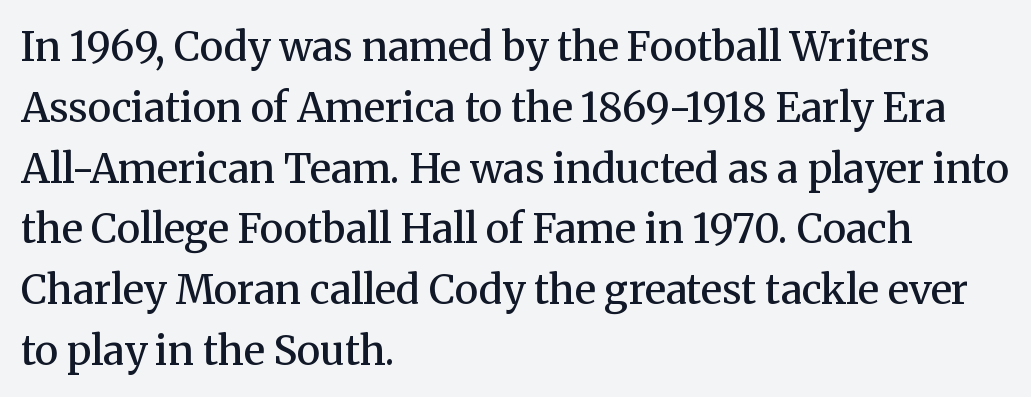
{"serif": "yes", "italic": "no", "bold": "semi", "weight": "semibold", "width": "normal", "stroke_contrast": "medium", "x_height": "medium", "monospaced": "no", "underline": "no", "align": "left", "line_spacing": "normal", "line_spacing_ratio": 1.52, "letter_spacing": "normal", "letter_spacing_em": 0.0, "glyph_px": 40}
